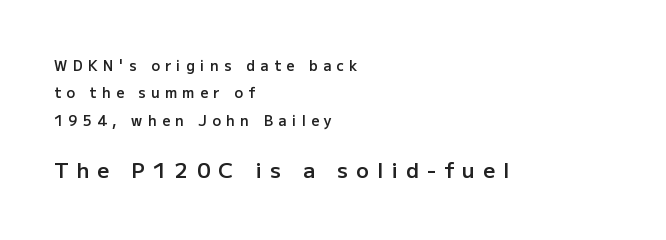
{"italic": "no", "bold": "semi", "underline": "no", "align": "left", "line_spacing": "loose", "line_spacing_ratio": 1.96, "letter_spacing": "wide", "letter_spacing_em": 0.39, "larger_block": "second", "size_ratio": 1.5, "glyph_px": 21}
